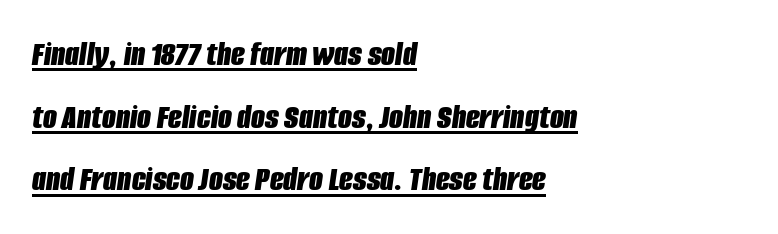
The image shows 36 px bold, condensed type, italic (leaning right); set left-aligned, line spacing 1.74x, normal letter spacing, underlined; low stroke contrast and a large x-height.
